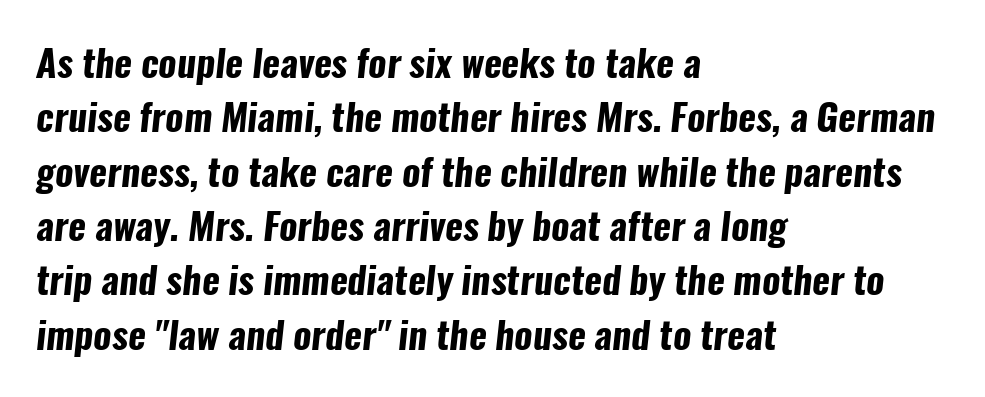
The image shows 38 px bold, condensed sans-serif type; set left-aligned, normal line spacing (1.43x), normal letter spacing, not underlined; low stroke contrast and a medium x-height.
